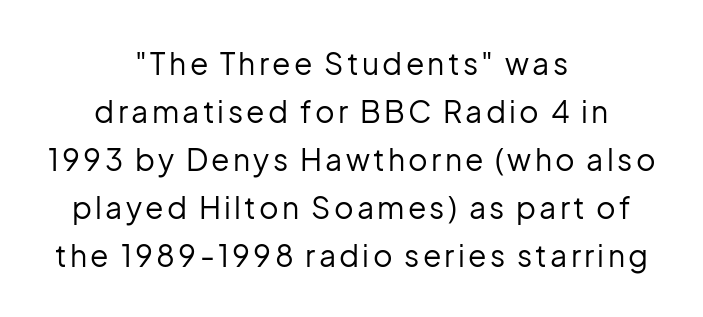
Does the copy run flush right? No — it is centered line by line. Stems here are at most as thick as an everyday book face. Note the varied advance widths — an 'i' is clearly narrower than an 'm'. Successive baselines arrive at the customary interval. A bare baseline throughout the passage.
